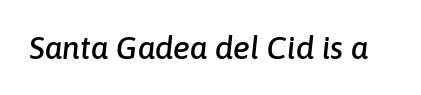
Character widths vary here, with narrow letters taking less room than wide ones. No extra tracking has been applied to these lines. Lines of text with bare space underneath. The passage shown leans; its letterforms are oblique.
